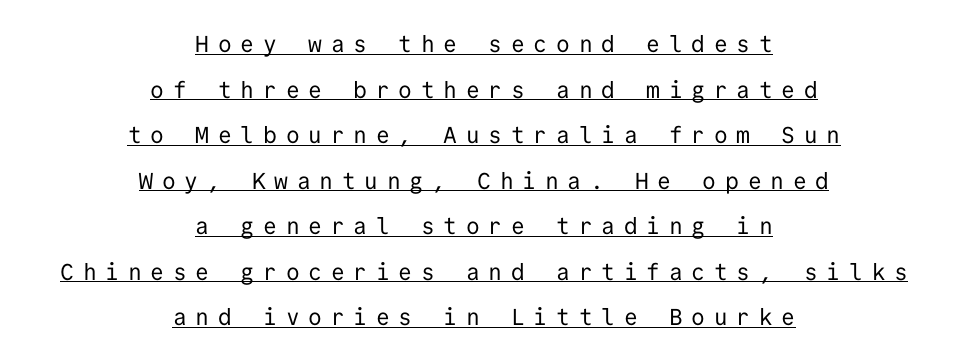
Q: Is the text bold? A: No.
Q: Is the text italic (slanted)? A: No, it is upright.
Q: Is the text underlined? A: Yes.
Q: How is the paragraph aligned? A: Centered.
Q: Is the spacing between letters normal or unusually wide? A: Unusually wide.
Q: Is the spacing between lines tight, normal or loose? A: Loose.
